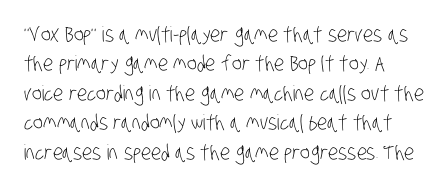
The image shows 21 px text type; set normal line spacing (1.4x), normal letter spacing, not underlined.
